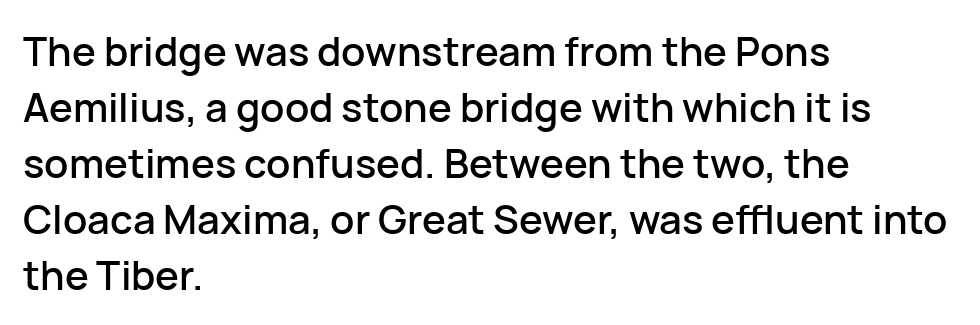
Q: Is the text italic (slanted)? A: No, it is upright.
Q: Is the typeface a serif or a sans-serif typeface? A: Sans-serif.
Q: Is the text underlined? A: No.
Q: How is the paragraph aligned? A: Left-aligned.
Q: Is the spacing between letters normal or unusually wide? A: Normal.
Q: Is the spacing between lines tight, normal or loose? A: Normal.
Q: Width (condensed, normal, or wide)? A: Normal.
Q: Stroke contrast? A: Low.
Q: x-height? A: Medium.
Q: Monospaced? A: No.
